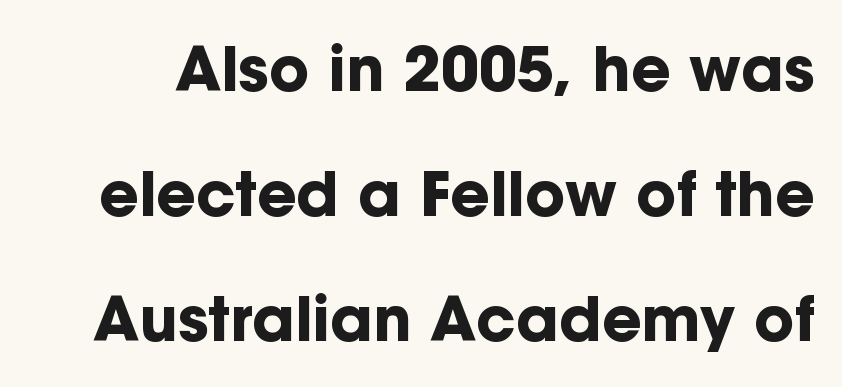
Heavy-handed strokes throughout: this text is bold. Note the varied advance widths — an 'i' is clearly narrower than an 'm'. Standard letterfit; no display-style spreading of the glyphs. Italic: no, the glyphs are upright roman. Underline: absent.
